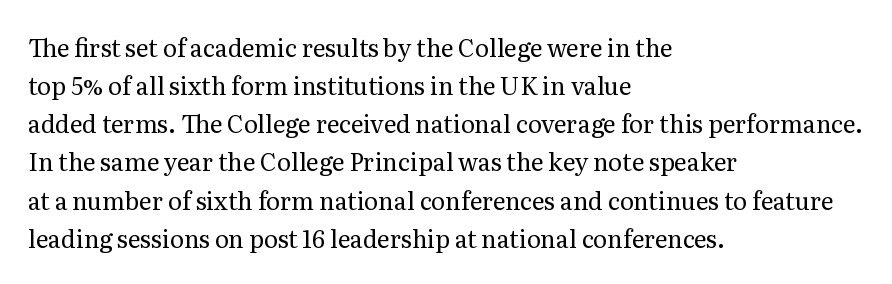
Q: Is the text bold? A: No.
Q: Is the text italic (slanted)? A: No, it is upright.
Q: Is the text underlined? A: No.
Q: How is the paragraph aligned? A: Left-aligned.
Q: Is the spacing between letters normal or unusually wide? A: Normal.
Q: Is the spacing between lines tight, normal or loose? A: Normal.
